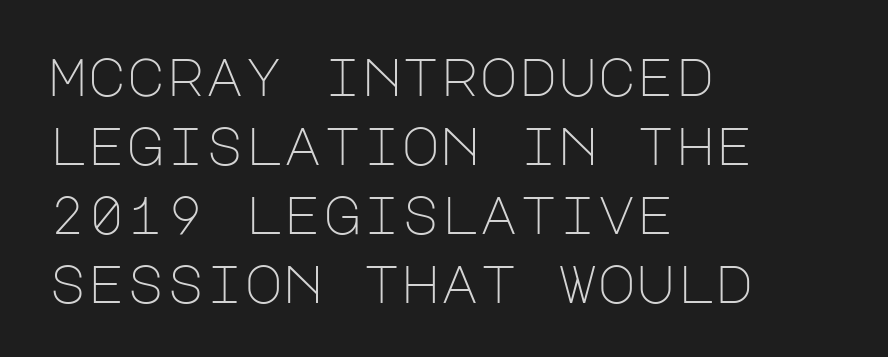
Q: Is the text bold? A: No.
Q: Is the text italic (slanted)? A: No, it is upright.
Q: Is the typeface a serif or a sans-serif typeface? A: Sans-serif.
Q: Is the text underlined? A: No.
Q: How is the paragraph aligned? A: Left-aligned.
Q: Is the spacing between letters normal or unusually wide? A: Normal.
Q: Is the spacing between lines tight, normal or loose? A: Normal.
Q: Width (condensed, normal, or wide)? A: Normal.
Q: Stroke contrast? A: Low.
Q: x-height? A: Large.
